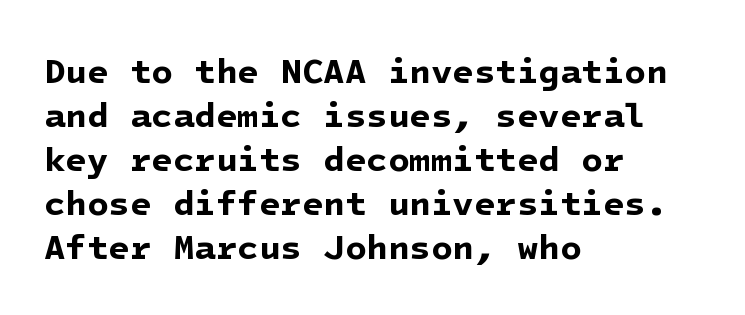
Type without underlining. This is heavy type, rendered in bold. Each line starts at the same left margin while the right side varies. The passage shown is typeset with a sans-serif family. How are the letters spaced? Ordinarily, with no added tracking. The lines sit at an ordinary, default distance from one another.
